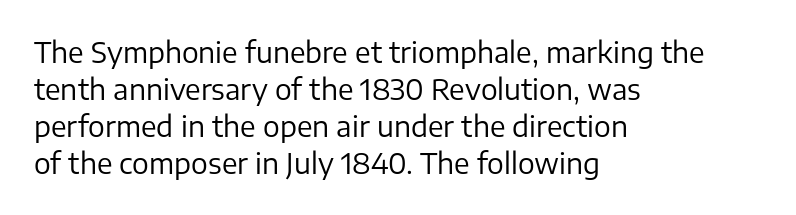
{"serif": "no", "italic": "no", "bold": "no", "weight": "regular", "width": "normal", "stroke_contrast": "low", "x_height": "medium", "monospaced": "no", "underline": "no", "align": "left", "line_spacing": "normal", "line_spacing_ratio": 1.32, "letter_spacing": "normal", "letter_spacing_em": 0.0, "glyph_px": 28}
